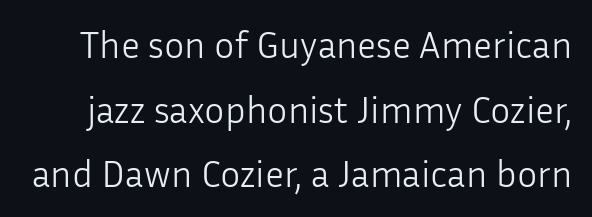
Q: Is the text bold? A: No.
Q: Is the text italic (slanted)? A: No, it is upright.
Q: Is the typeface a serif or a sans-serif typeface? A: Sans-serif.
Q: Is the text underlined? A: No.
Q: Is the spacing between letters normal or unusually wide? A: Normal.
Q: Is the spacing between lines tight, normal or loose? A: Normal.
Q: Width (condensed, normal, or wide)? A: Normal.
Q: Stroke contrast? A: Low.
Q: x-height? A: Medium.
Q: Monospaced? A: No.
